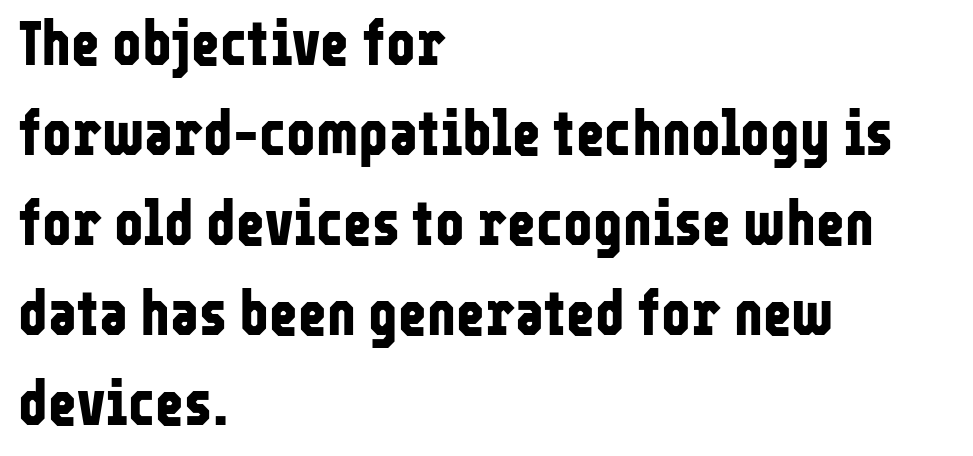
The image shows 62 px bold, condensed sans-serif type, upright; set left-aligned, normal line spacing (1.45x), normal letter spacing, not underlined; low stroke contrast and a medium x-height.
